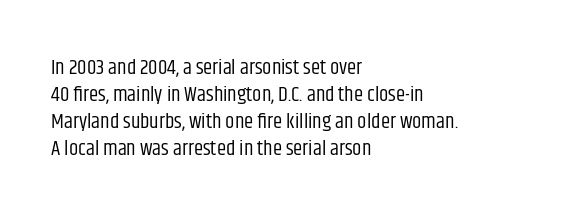
{"italic": "no", "bold": "no", "underline": "no", "align": "left", "line_spacing": "normal", "line_spacing_ratio": 1.29, "letter_spacing": "normal", "letter_spacing_em": 0.0, "glyph_px": 21}
